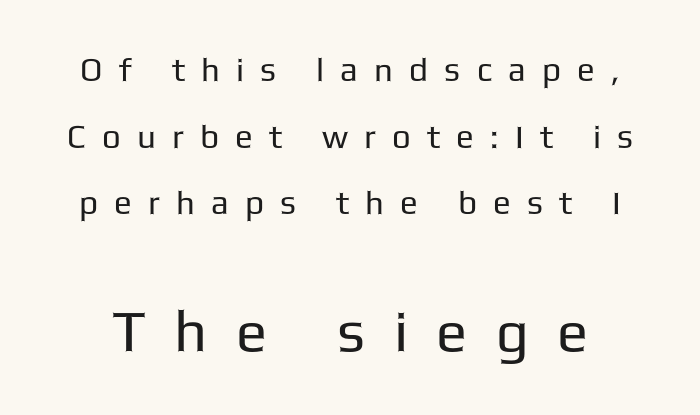
Letterform terminals end flat and unadorned throughout the passage. Spacing verdict: proportional, widths tailored to each character. The block sitting lower on the canvas is the one with enlarged characters. Clear beneath every line of the passage.
